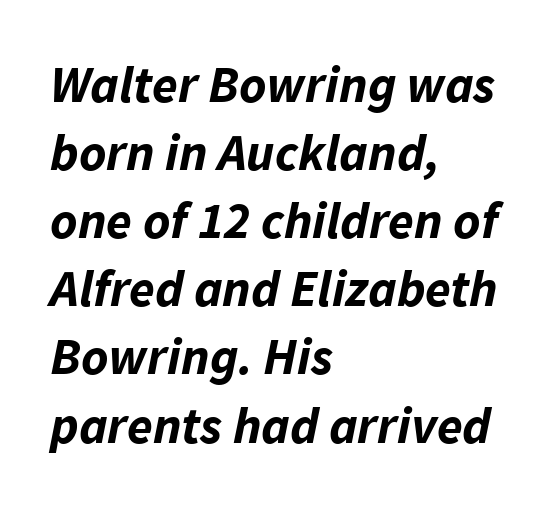
The image shows 52 px bold type, italic (leaning right); set left-aligned, normal line spacing (1.31x), normal letter spacing, not underlined; low stroke contrast and a medium x-height.
